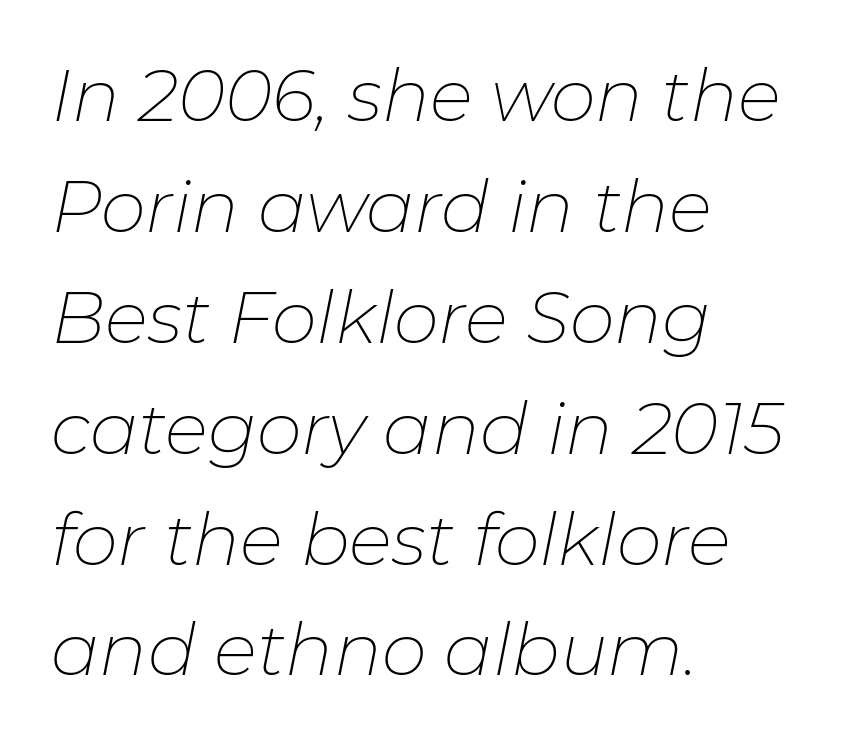
Compared with ordinary roman type, these characters are visibly tilted. This sample has the flowing, uneven cadence of proportional lettering. Vertical stems look standard width or narrower in stroke. The passage shown is not underscored anywhere. These lines are set flush left with a ragged right edge.
